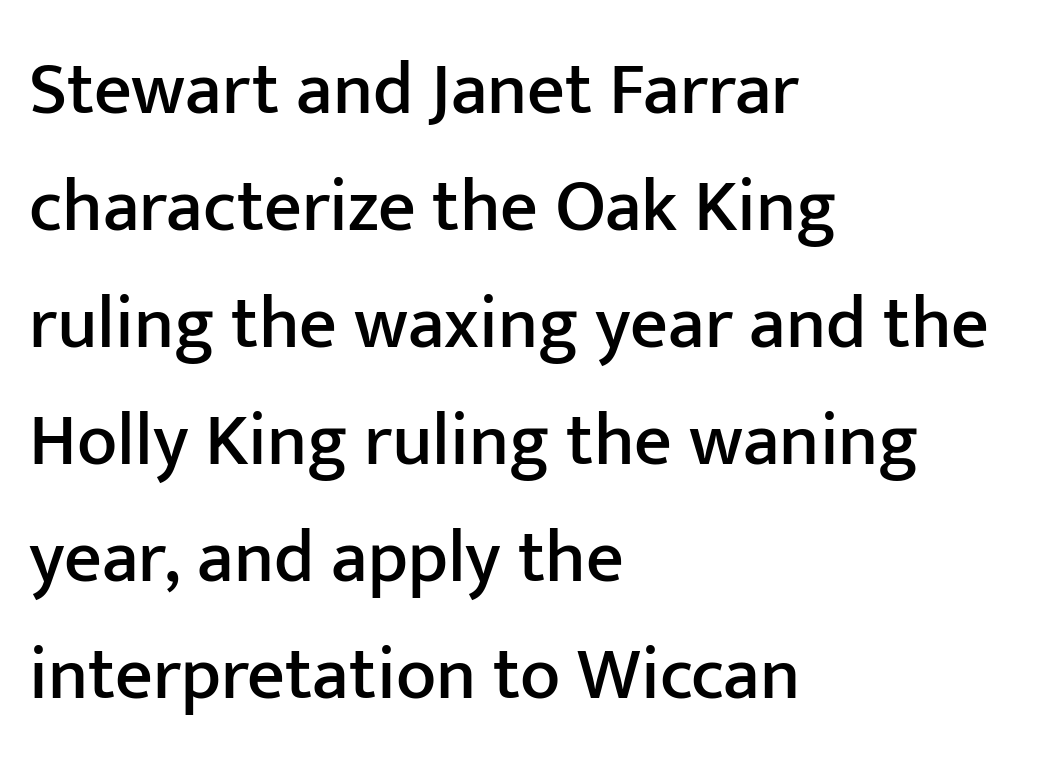
{"serif": "no", "italic": "no", "width": "normal", "stroke_contrast": "low", "x_height": "medium", "monospaced": "no", "underline": "no", "align": "left", "line_spacing": "normal", "line_spacing_ratio": 1.58, "letter_spacing": "normal", "letter_spacing_em": 0.0, "glyph_px": 74}
